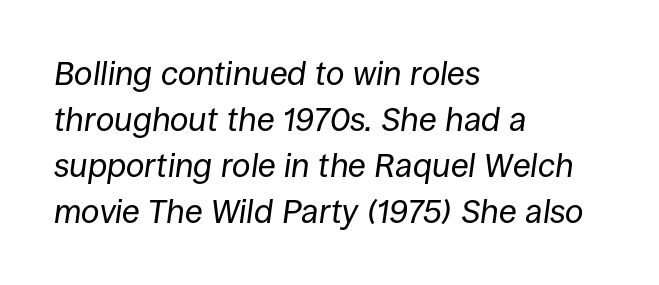
Q: Is the text bold? A: No.
Q: Is the text italic (slanted)? A: Yes, it leans right by about 8 degrees.
Q: Is the text underlined? A: No.
Q: How is the paragraph aligned? A: Left-aligned.
Q: Is the spacing between letters normal or unusually wide? A: Normal.
Q: Is the spacing between lines tight, normal or loose? A: Normal.
Q: Width (condensed, normal, or wide)? A: Normal.
Q: Stroke contrast? A: Low.
Q: x-height? A: Large.
Q: Monospaced? A: No.
